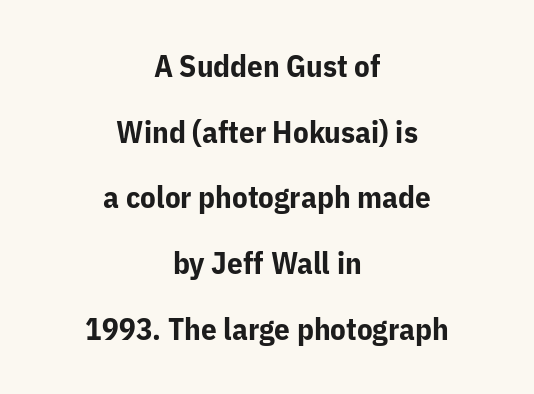
These words are printed bold, with thick strokes throughout. No word sits above an underline. Is there much room between lines? Yes — plenty of vertical air separates them. The letters stand straight up with perfectly vertical stems.
